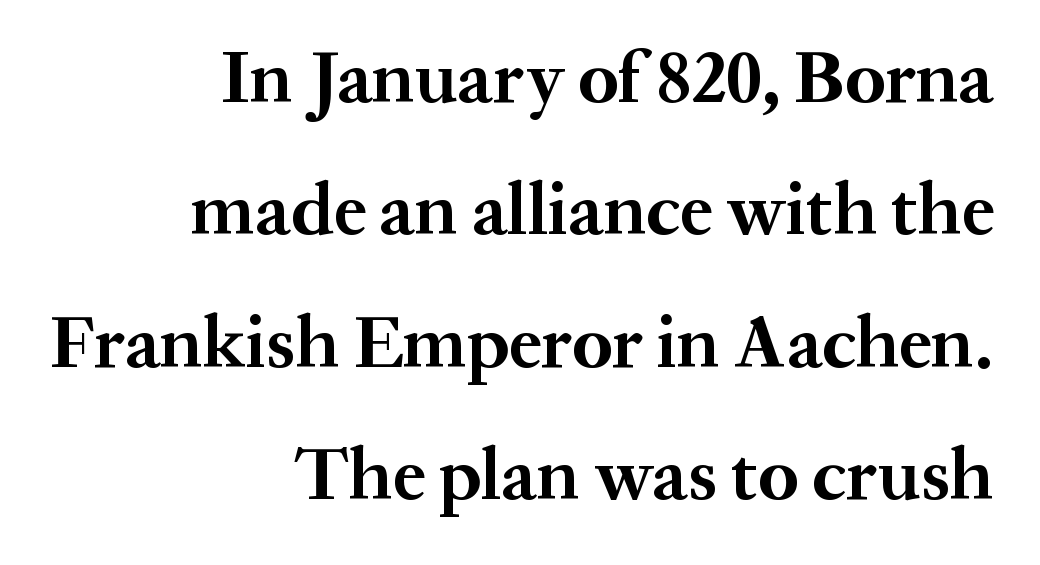
The image shows 74 px bold serif type, upright; set right-aligned, line spacing 1.79x, normal letter spacing, not underlined; medium stroke contrast and a medium x-height.
